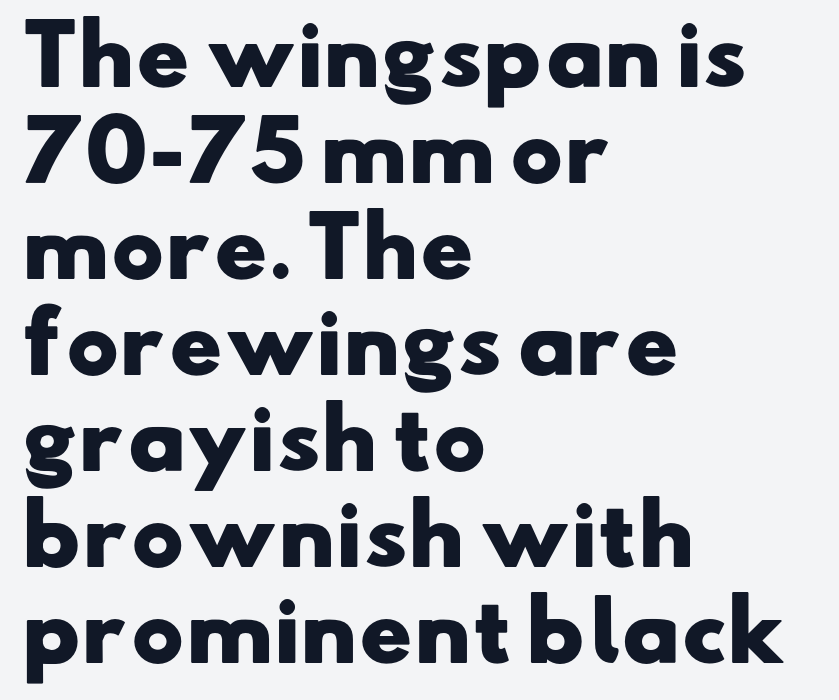
Observe the ordinary spacing: letters are neighbours, not strangers. Spacing verdict: proportional, widths tailored to each character. The passage is arranged the way most books set body copy — flush left. Are there feet on the stems? There aren't — it's a sans. The space beneath each line is pristine and unruled.
